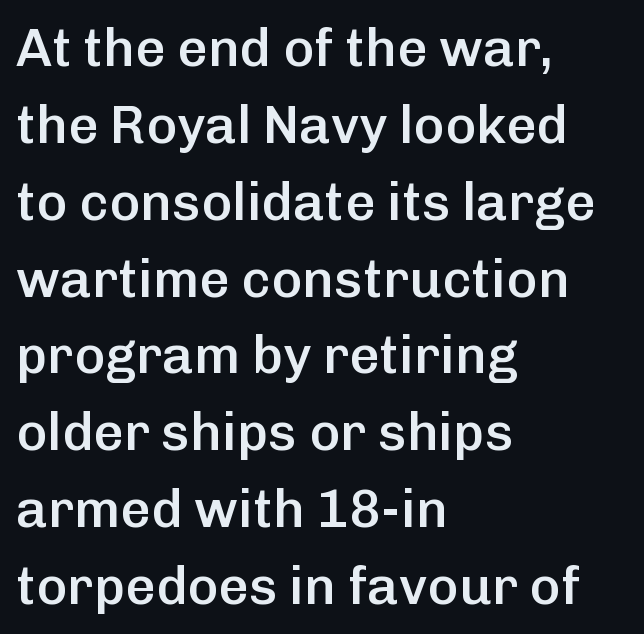
Q: Is the text bold? A: Semi-bold.
Q: Is the text italic (slanted)? A: No, it is upright.
Q: Is the typeface a serif or a sans-serif typeface? A: Sans-serif.
Q: Is the text underlined? A: No.
Q: How is the paragraph aligned? A: Left-aligned.
Q: Is the spacing between letters normal or unusually wide? A: Normal.
Q: Is the spacing between lines tight, normal or loose? A: Normal.
Q: Width (condensed, normal, or wide)? A: Normal.
Q: Stroke contrast? A: Low.
Q: x-height? A: Medium.
Q: Monospaced? A: No.
